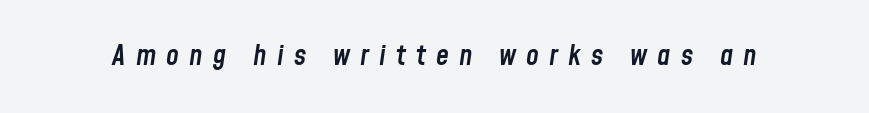
{"italic": "yes", "lean": "right", "slant_degrees": 8, "bold": "semi", "weight": "semibold", "width": "condensed", "stroke_contrast": "low", "x_height": "medium", "monospaced": "no", "underline": "no", "letter_spacing": "wide", "letter_spacing_em": 0.35, "glyph_px": 29}
